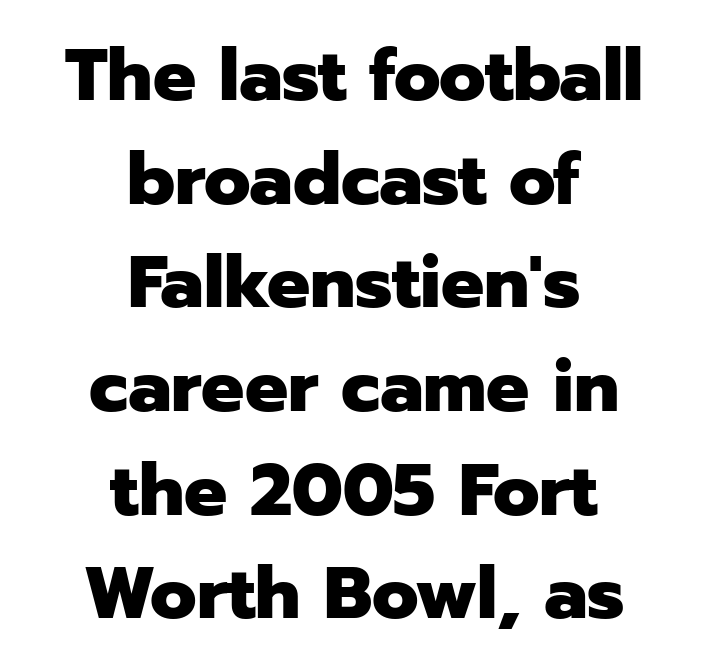
The image shows 72 px heavy sans-serif type, upright; set centered, normal line spacing (1.44x), normal letter spacing, not underlined; low stroke contrast and a medium x-height.
